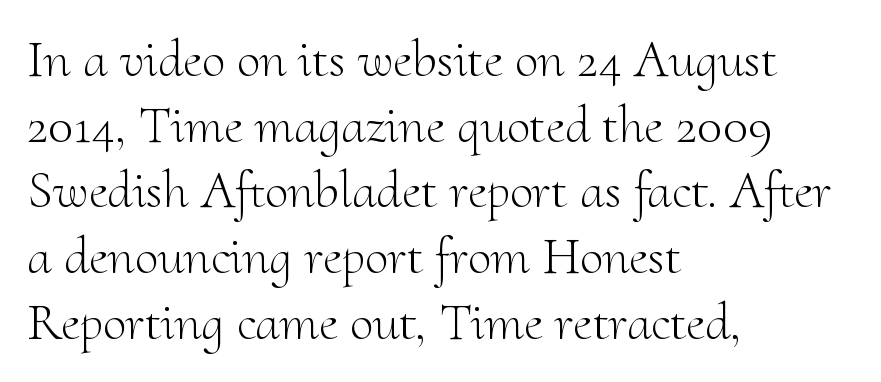
Q: Is the text bold? A: No.
Q: Is the text italic (slanted)? A: No, it is upright.
Q: Is the typeface a serif or a sans-serif typeface? A: Serif.
Q: Is the text underlined? A: No.
Q: How is the paragraph aligned? A: Left-aligned.
Q: Is the spacing between letters normal or unusually wide? A: Normal.
Q: Width (condensed, normal, or wide)? A: Normal.
Q: Stroke contrast? A: Medium.
Q: x-height? A: Small.
Q: Monospaced? A: No.
